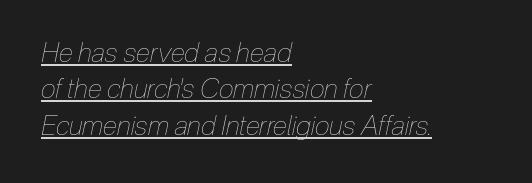
Nothing heavy about these letters — not bold at all. These lines sit exactly where default settings would place them. The passage shown has conventional tracking throughout. The rendering applies a slant to the glyphs.
